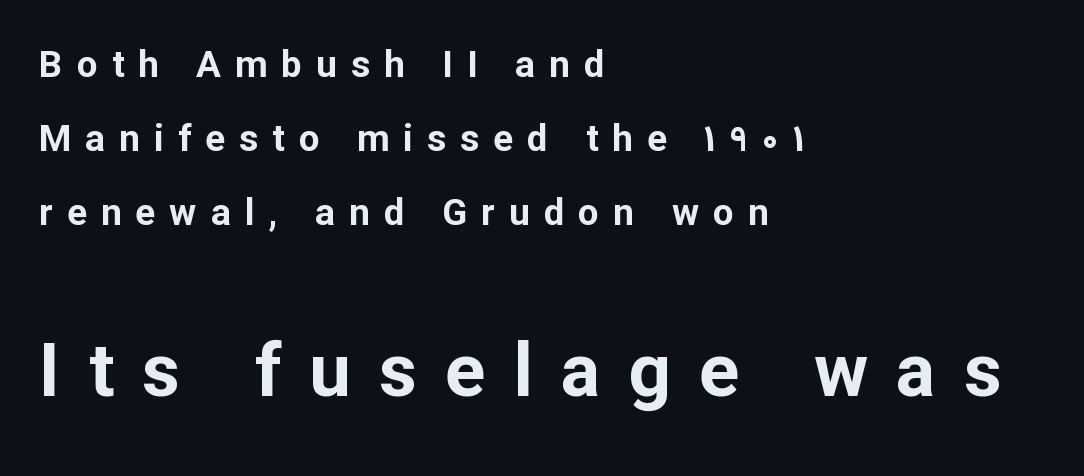
{"serif": "no", "italic": "no", "bold": "yes", "weight": "bold", "width": "normal", "stroke_contrast": "low", "x_height": "medium", "monospaced": "no", "underline": "no", "align": "left", "line_spacing": "loose", "line_spacing_ratio": 2.0, "letter_spacing": "wide", "letter_spacing_em": 0.38, "larger_block": "second", "size_ratio": 2.0, "glyph_px": 74}
